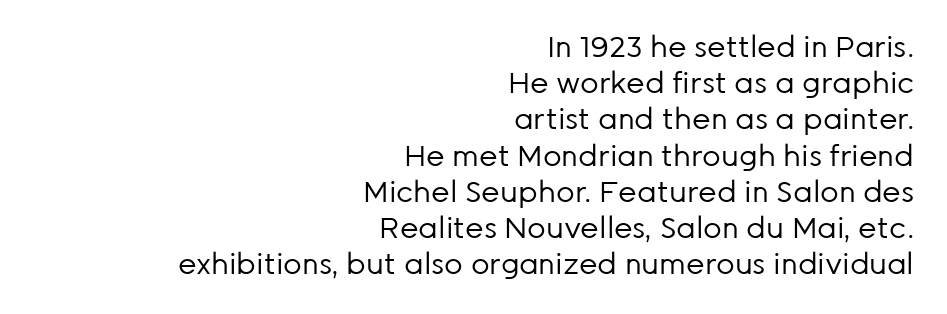
Q: Is the text bold? A: No.
Q: Is the text italic (slanted)? A: No, it is upright.
Q: Is the typeface a serif or a sans-serif typeface? A: Sans-serif.
Q: Is the text underlined? A: No.
Q: How is the paragraph aligned? A: Right-aligned.
Q: Is the spacing between letters normal or unusually wide? A: Normal.
Q: Is the spacing between lines tight, normal or loose? A: Normal.
Q: Width (condensed, normal, or wide)? A: Normal.
Q: Stroke contrast? A: Low.
Q: x-height? A: Medium.
Q: Monospaced? A: No.
